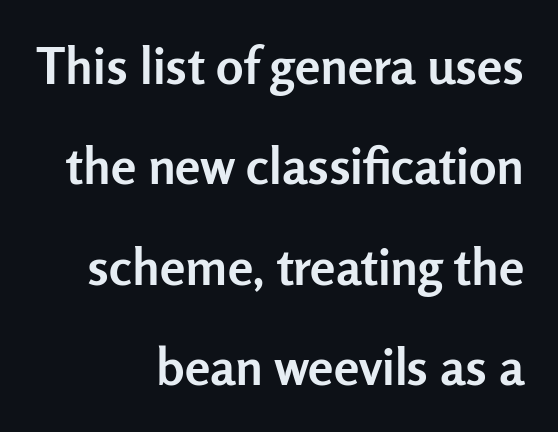
Q: Is the text bold? A: Yes.
Q: Is the text italic (slanted)? A: No, it is upright.
Q: Is the typeface a serif or a sans-serif typeface? A: Sans-serif.
Q: Is the text underlined? A: No.
Q: How is the paragraph aligned? A: Right-aligned.
Q: Is the spacing between letters normal or unusually wide? A: Normal.
Q: Is the spacing between lines tight, normal or loose? A: Loose.
Q: Width (condensed, normal, or wide)? A: Normal.
Q: Stroke contrast? A: Low.
Q: x-height? A: Medium.
Q: Monospaced? A: No.
